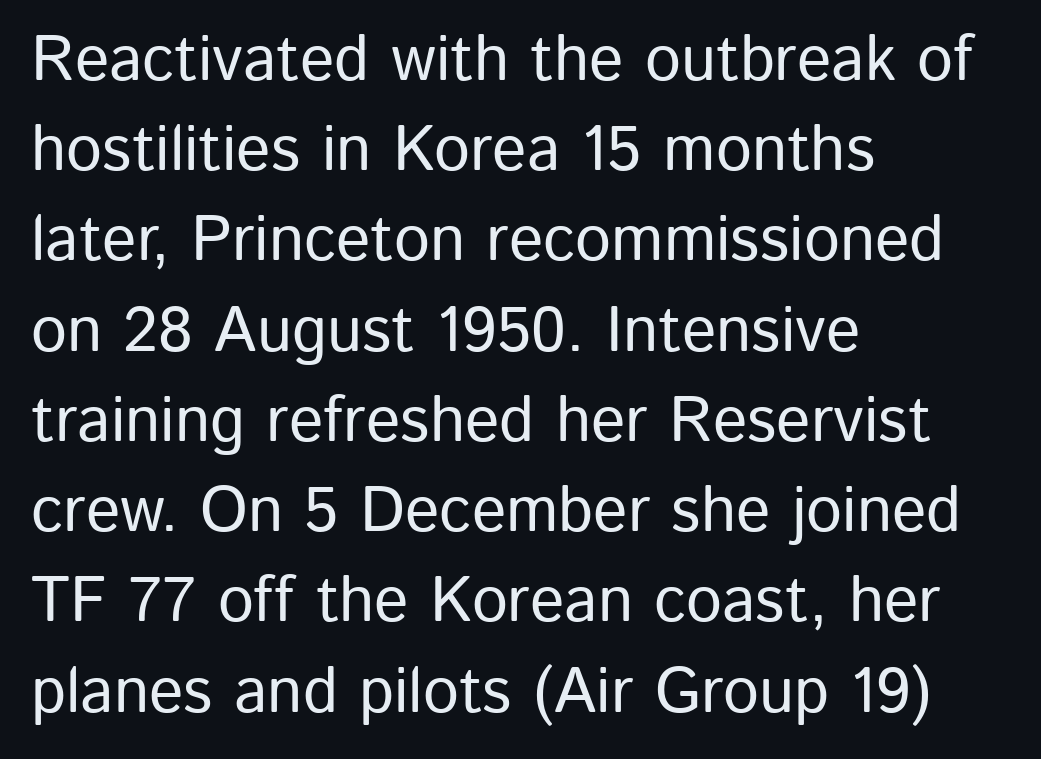
{"serif": "no", "italic": "no", "width": "normal", "stroke_contrast": "low", "x_height": "medium", "monospaced": "no", "underline": "no", "align": "left", "line_spacing": "normal", "line_spacing_ratio": 1.41, "letter_spacing": "normal", "letter_spacing_em": 0.0, "glyph_px": 64}
